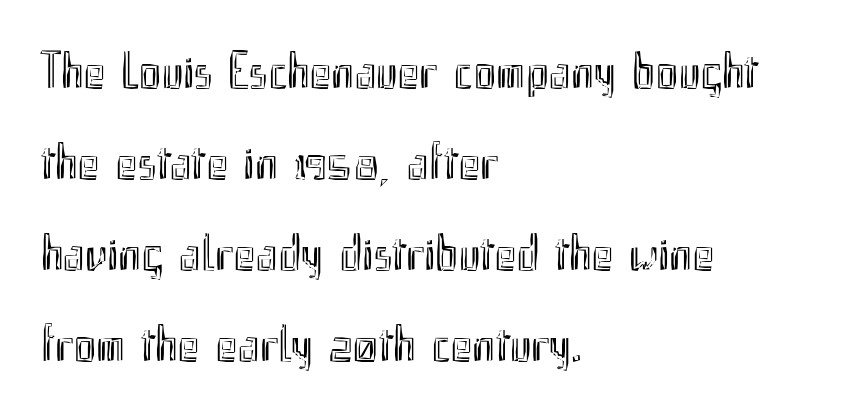
{"italic": "no", "width": "condensed", "x_height": "small", "monospaced": "no", "underline": "no", "align": "left", "line_spacing_ratio": 1.75, "letter_spacing": "normal", "letter_spacing_em": 0.0, "glyph_px": 52}
